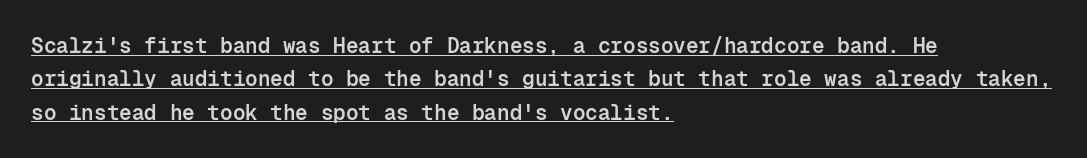
There is no visible air inserted between adjacent glyphs. The rows are spaced the way most documents space them. The compositor pushed each line to the left boundary. Decoration check: the copy is underlined. Firm but not heavy-handed strokes: this text is semibold.
